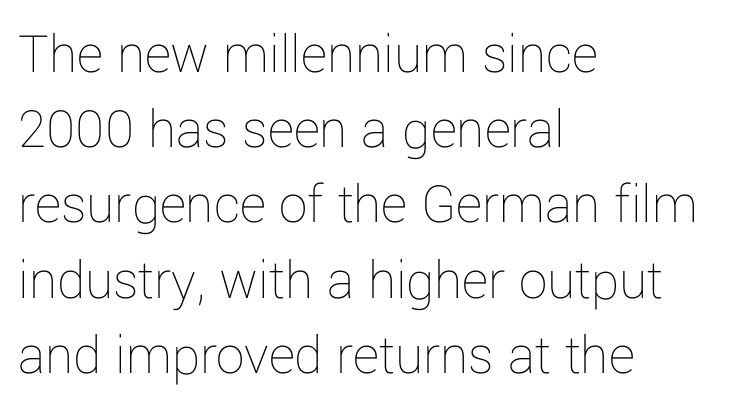
The type sits square on the baseline with zero lean. Underlining? Definitely not there. Interline gaps are of average width in this sample. Where is the straight margin? On the left. Does extra space separate the letters? No, they use regular spacing. Stroke thickness stays within the range of a standard reading face or lighter.
